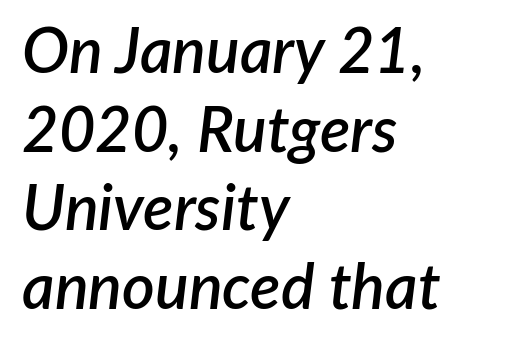
{"italic": "yes", "lean": "right", "slant_degrees": 7, "bold": "semi", "weight": "semibold", "width": "normal", "stroke_contrast": "low", "x_height": "medium", "monospaced": "no", "underline": "no", "align": "left", "line_spacing": "normal", "line_spacing_ratio": 1.25, "letter_spacing": "normal", "letter_spacing_em": 0.0, "glyph_px": 63}
